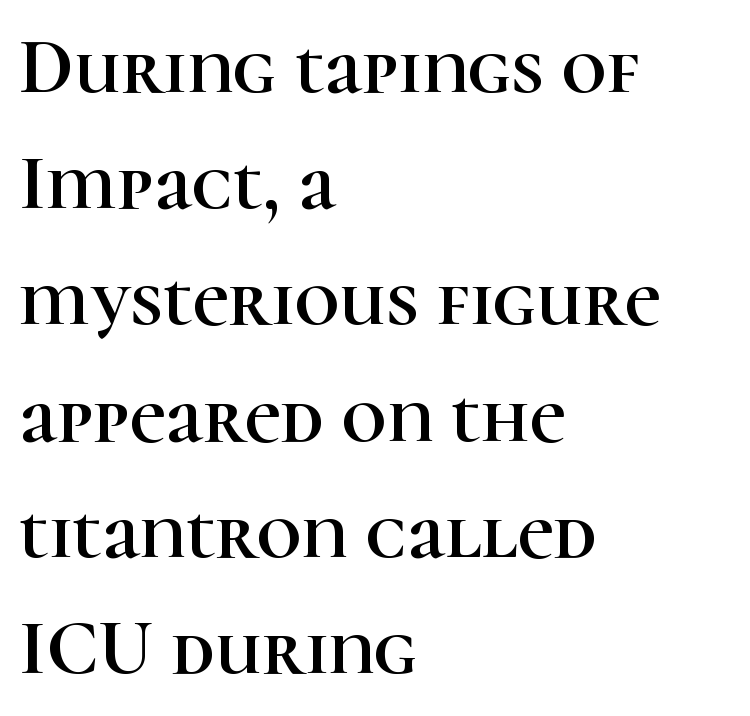
Notice how the stems are strictly vertical — no italics here. Spacing between characters is what you'd get straight out of the box. These lines are composed in type with serifs. The strip under each line holds only bare page. Is the block centered? No — it sits flush against the left margin.
